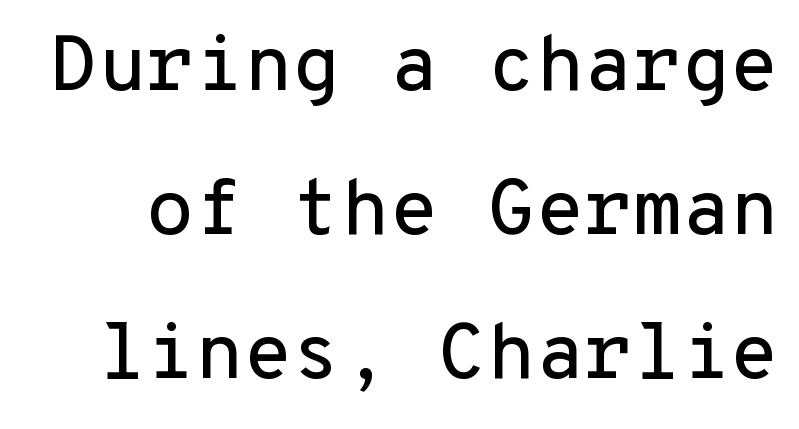
Notice how the stems are strictly vertical — no italics here. Regarding serifs, this sample does without them. Monospaced: the letters line up in strict vertical columns. Students, note that the glyphs here touch the page at normal intervals.
